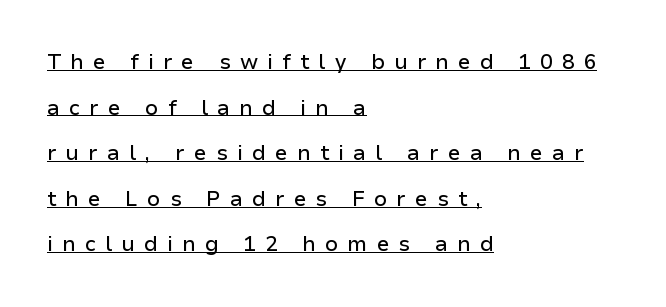
Q: Is the text italic (slanted)? A: No, it is upright.
Q: Is the text underlined? A: Yes.
Q: How is the paragraph aligned? A: Left-aligned.
Q: Is the spacing between letters normal or unusually wide? A: Unusually wide.
Q: Is the spacing between lines tight, normal or loose? A: Loose.
